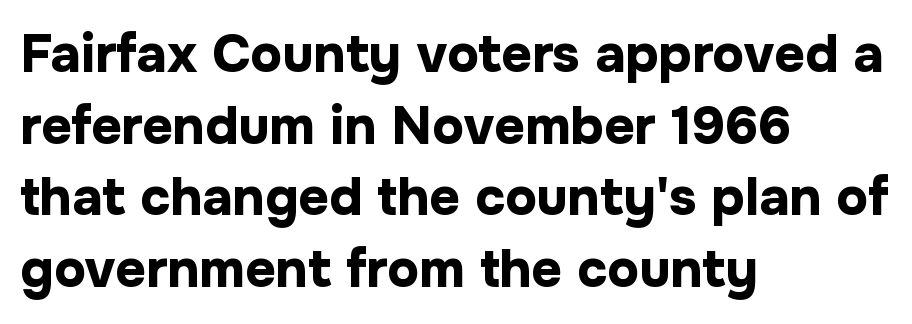
{"serif": "no", "italic": "no", "bold": "yes", "weight": "bold", "width": "normal", "stroke_contrast": "low", "x_height": "medium", "monospaced": "no", "underline": "no", "align": "left", "line_spacing": "normal", "line_spacing_ratio": 1.35, "letter_spacing": "normal", "letter_spacing_em": 0.0, "glyph_px": 53}
